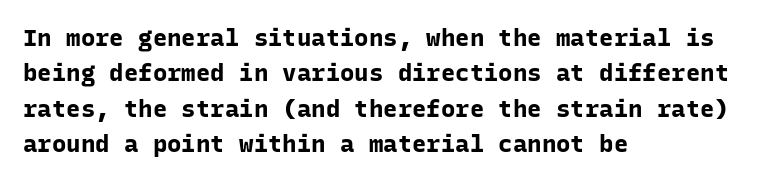
Q: Is the text bold? A: Yes.
Q: Is the text italic (slanted)? A: No, it is upright.
Q: Is the text underlined? A: No.
Q: How is the paragraph aligned? A: Left-aligned.
Q: Is the spacing between letters normal or unusually wide? A: Normal.
Q: Is the spacing between lines tight, normal or loose? A: Normal.
